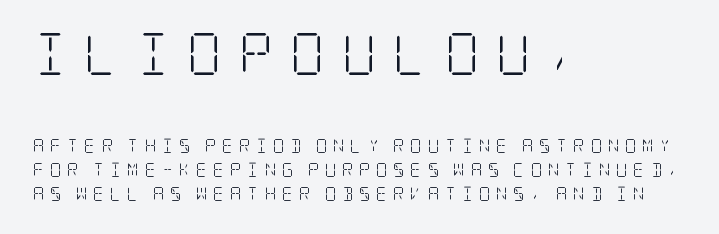
Q: Is the text bold? A: No.
Q: Is the text italic (slanted)? A: No, it is upright.
Q: Is the typeface a serif or a sans-serif typeface? A: Serif.
Q: Is the text underlined? A: No.
Q: How is the paragraph aligned? A: Left-aligned.
Q: Is the spacing between letters normal or unusually wide? A: Unusually wide.
Q: Which block of text is set in a larger size, the first (top) or the second (bottom)? A: The first (top) one.
Q: Width (condensed, normal, or wide)? A: Condensed.
Q: Stroke contrast? A: Low.
Q: x-height? A: Large.
